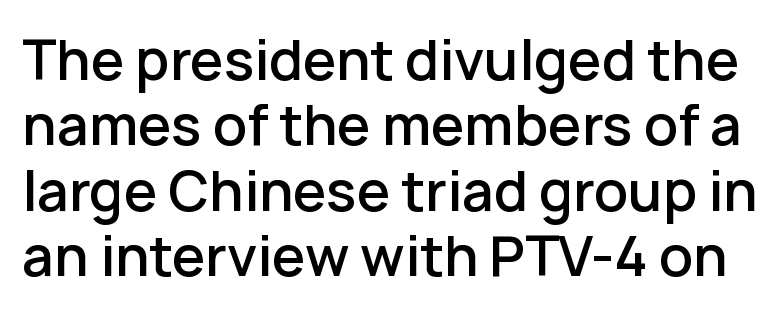
Q: Is the text bold? A: Semi-bold.
Q: Is the text italic (slanted)? A: No, it is upright.
Q: Is the typeface a serif or a sans-serif typeface? A: Sans-serif.
Q: Is the text underlined? A: No.
Q: Is the spacing between letters normal or unusually wide? A: Normal.
Q: Width (condensed, normal, or wide)? A: Normal.
Q: Stroke contrast? A: Low.
Q: x-height? A: Medium.
Q: Monospaced? A: No.
